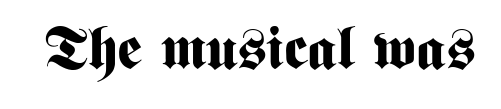
{"serif": "no", "italic": "no", "bold": "yes", "weight": "bold", "width": "condensed", "stroke_contrast": "medium", "x_height": "medium", "monospaced": "no", "underline": "no", "letter_spacing": "normal", "letter_spacing_em": 0.0, "glyph_px": 59}
